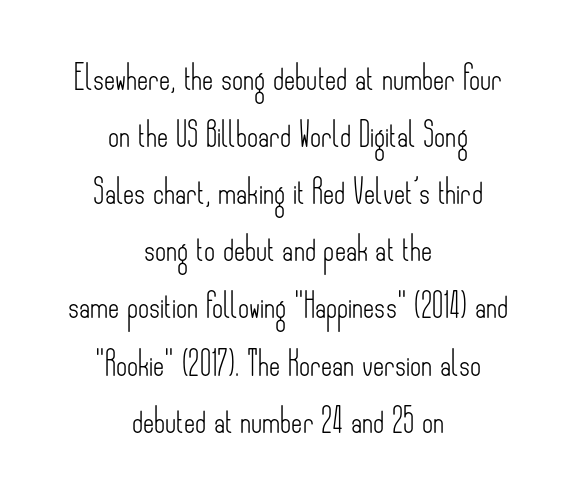
The image shows 24 px text type, upright; set centered, loose line spacing (2.38x), normal letter spacing, not underlined.
